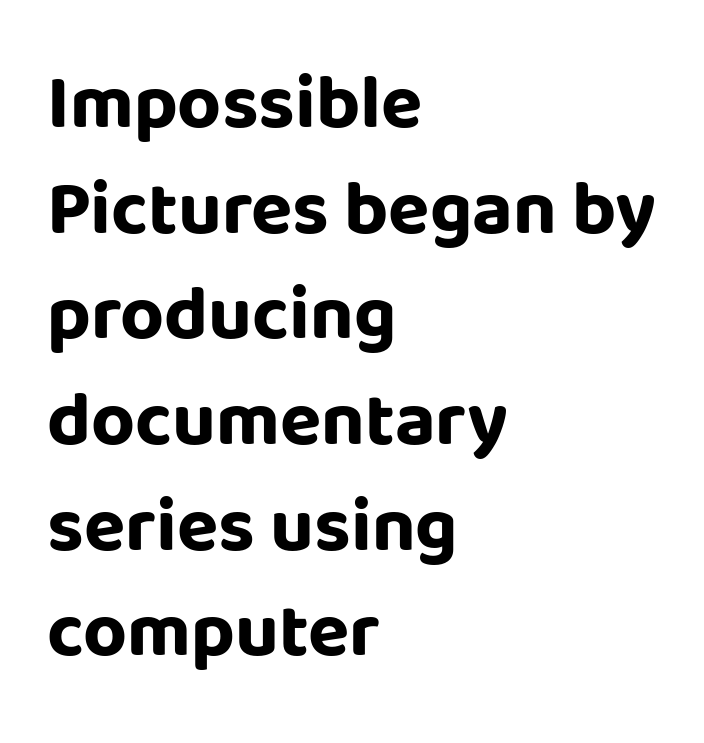
I'd call this a sans setting — the letters go barefoot. Alignment: flush left. You can tell it's not italic because the verticals are truly vertical. The space directly below the letters is spotless. The rendering keeps characters at their native spacing.
